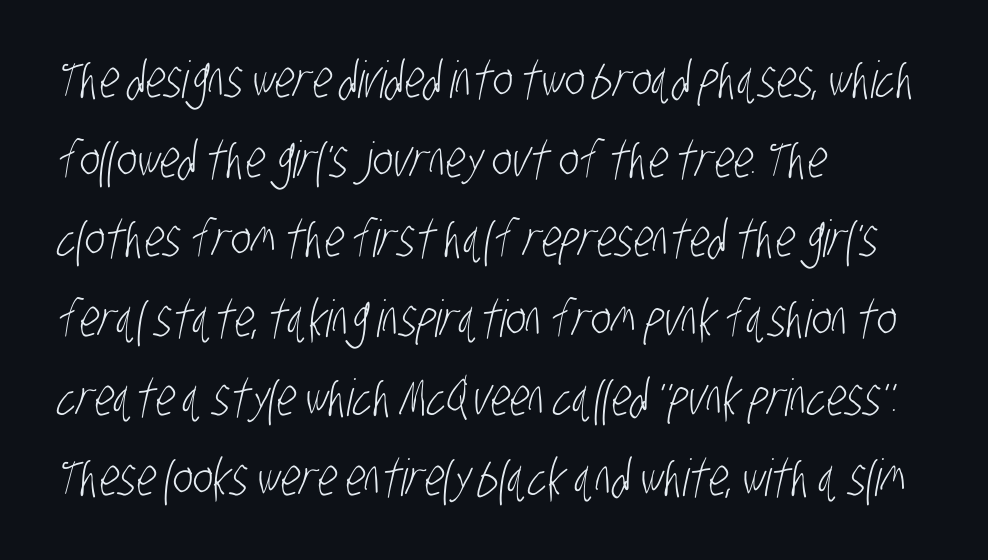
Clear beneath every line of the passage. Think of a printed novel: that variable character pitch is what you see here. The designer left line spacing at the default. Leftover space on each line is placed entirely after the last word. Stroke terminals: plain, sans-serif. Glyph-to-glyph distance matches everyday printed text.
